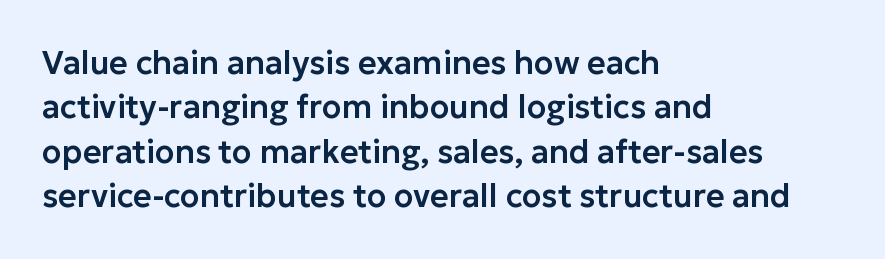
{"serif": "no", "italic": "no", "width": "normal", "stroke_contrast": "low", "x_height": "medium", "monospaced": "no", "underline": "no", "align": "left", "line_spacing": "normal", "line_spacing_ratio": 1.39, "letter_spacing": "normal", "letter_spacing_em": 0.0, "glyph_px": 32}
